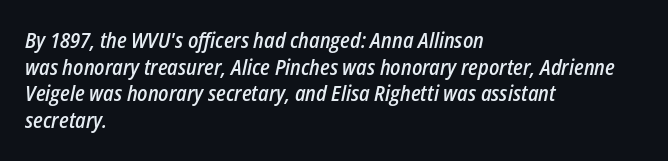
{"italic": "yes", "lean": "right", "slant_degrees": 12, "bold": "semi", "underline": "no", "align": "left", "line_spacing": "normal", "line_spacing_ratio": 1.27, "letter_spacing": "normal", "letter_spacing_em": 0.0, "glyph_px": 21}
